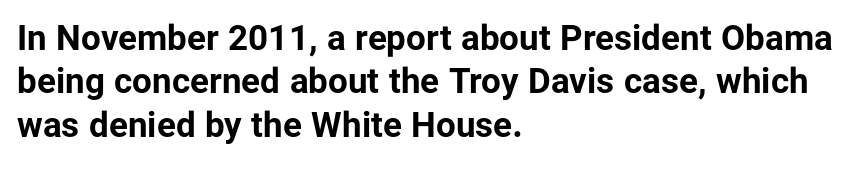
The image shows 35 px bold sans-serif type, upright; set left-aligned, line spacing 1.24x, normal letter spacing, not underlined; low stroke contrast and a medium x-height.
